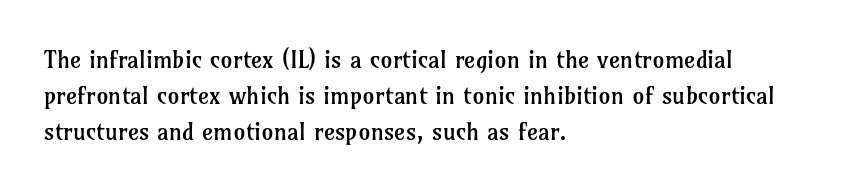
Q: Is the text bold? A: No.
Q: Is the text italic (slanted)? A: No, it is upright.
Q: Is the text underlined? A: No.
Q: How is the paragraph aligned? A: Left-aligned.
Q: Is the spacing between letters normal or unusually wide? A: Normal.
Q: Is the spacing between lines tight, normal or loose? A: Normal.
